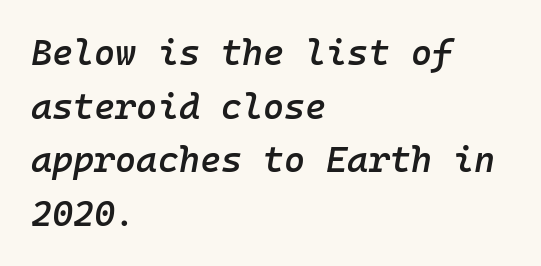
What stands out about the letter spacing? Nothing — it is the standard amount. Think of a typewriter: that constant character pitch is what you see here. Typographic density is moderately raised because the face is semibold. Whoever set this chose a conventional vertical rhythm. Is the block centered? No — it sits flush against the left margin. Rendered with sloped, italic letterforms.
